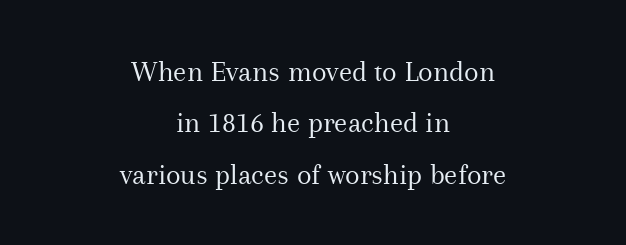
{"serif": "yes", "italic": "no", "bold": "no", "weight": "regular", "width": "normal", "stroke_contrast": "medium", "x_height": "medium", "monospaced": "no", "underline": "no", "align": "center", "line_spacing_ratio": 1.71, "letter_spacing": "normal", "letter_spacing_em": 0.0, "glyph_px": 30}
